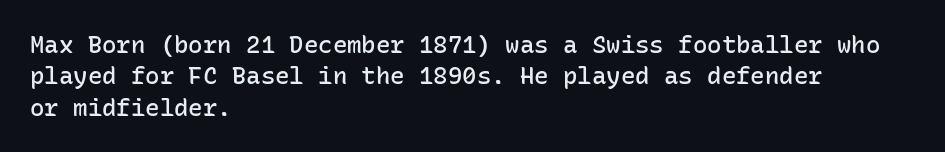
{"italic": "no", "bold": "semi", "underline": "no", "align": "left", "line_spacing": "normal", "line_spacing_ratio": 1.31, "letter_spacing": "normal", "letter_spacing_em": 0.0, "glyph_px": 24}
